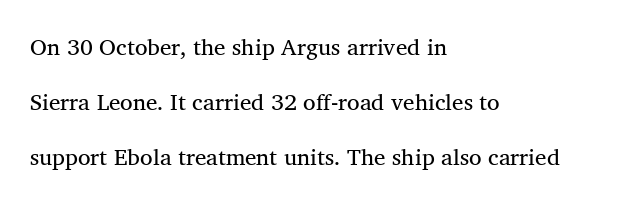
The image shows 23 px text type, upright; set left-aligned, loose line spacing (2.39x), normal letter spacing, not underlined.
